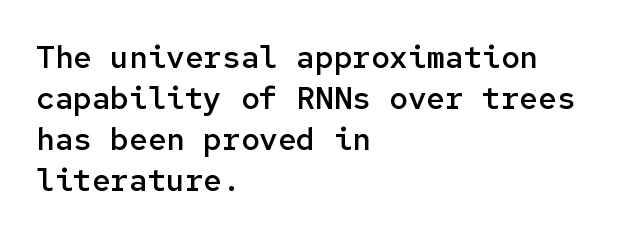
Spacing verdict: monospaced, one width for all characters. The type sits square on the baseline with zero lean. Descender tails drop into unmarked territory. What kind of face is this? One without serifs — a sans.
